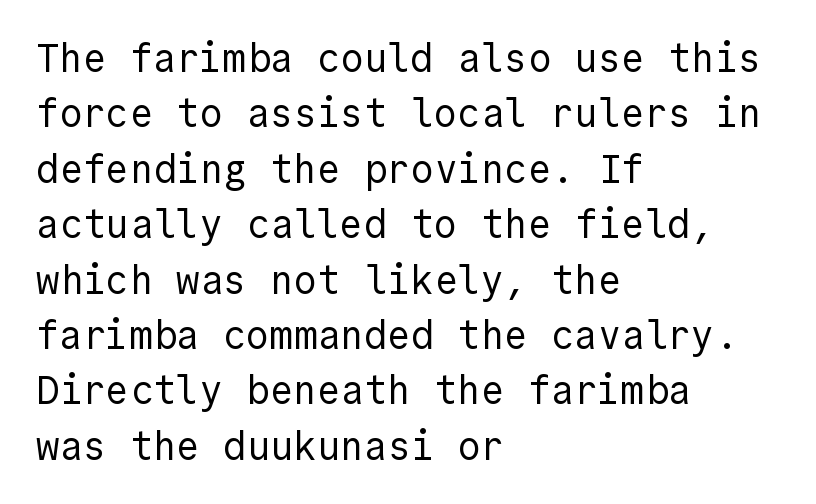
{"serif": "no", "italic": "no", "bold": "no", "weight": "regular", "width": "normal", "x_height": "medium", "underline": "no", "align": "left", "line_spacing": "normal", "line_spacing_ratio": 1.42, "letter_spacing": "normal", "letter_spacing_em": 0.0, "glyph_px": 39}
